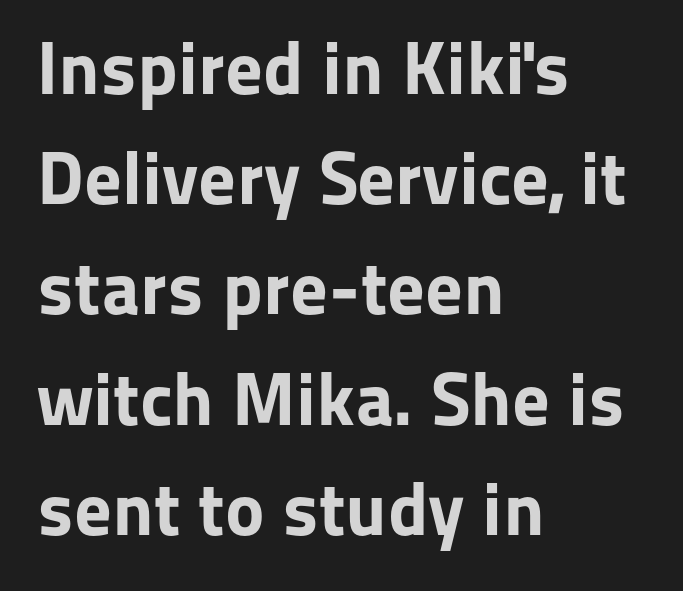
{"serif": "no", "italic": "no", "bold": "yes", "weight": "bold", "width": "normal", "stroke_contrast": "low", "x_height": "medium", "monospaced": "no", "underline": "no", "align": "left", "line_spacing": "normal", "line_spacing_ratio": 1.47, "letter_spacing": "normal", "letter_spacing_em": 0.0, "glyph_px": 75}
